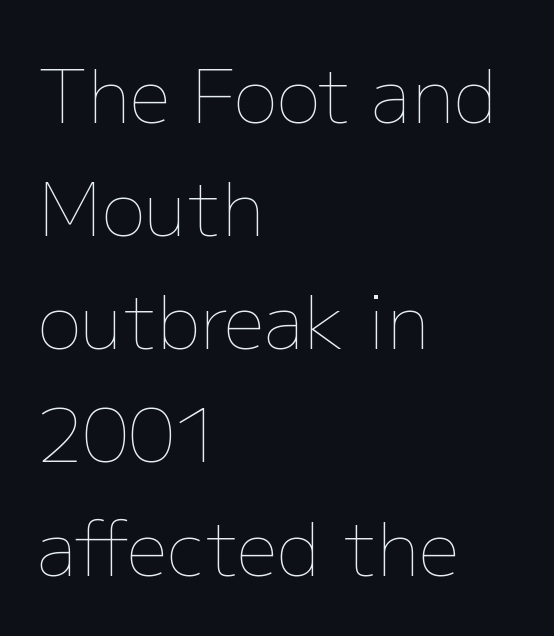
{"italic": "no", "bold": "no", "weight": "thin", "width": "normal", "stroke_contrast": "low", "x_height": "medium", "monospaced": "no", "underline": "no", "align": "left", "line_spacing": "normal", "line_spacing_ratio": 1.55, "letter_spacing": "normal", "letter_spacing_em": 0.0, "glyph_px": 73}
